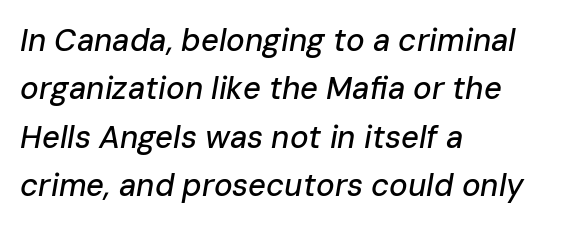
Q: Is the text italic (slanted)? A: Yes, it leans right by about 10 degrees.
Q: Is the text underlined? A: No.
Q: How is the paragraph aligned? A: Left-aligned.
Q: Is the spacing between letters normal or unusually wide? A: Normal.
Q: Is the spacing between lines tight, normal or loose? A: Normal.
Q: Width (condensed, normal, or wide)? A: Normal.
Q: Stroke contrast? A: Low.
Q: x-height? A: Medium.
Q: Monospaced? A: No.
